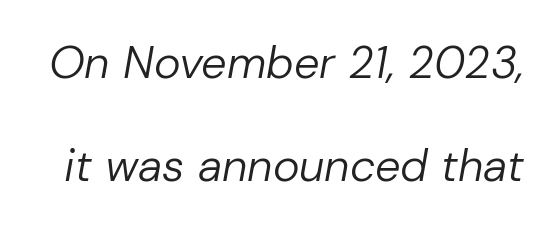
{"italic": "yes", "lean": "right", "slant_degrees": 10, "bold": "no", "weight": "regular", "width": "normal", "stroke_contrast": "low", "x_height": "medium", "monospaced": "no", "underline": "no", "line_spacing": "loose", "line_spacing_ratio": 2.29, "letter_spacing": "normal", "letter_spacing_em": 0.0, "glyph_px": 45}
